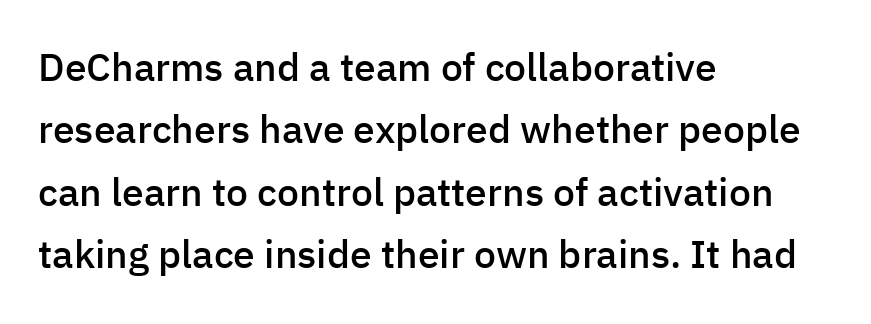
{"serif": "no", "italic": "no", "bold": "semi", "weight": "semibold", "width": "normal", "stroke_contrast": "low", "x_height": "medium", "monospaced": "no", "underline": "no", "align": "left", "line_spacing": "normal", "line_spacing_ratio": 1.6, "letter_spacing": "normal", "letter_spacing_em": 0.0, "glyph_px": 39}
